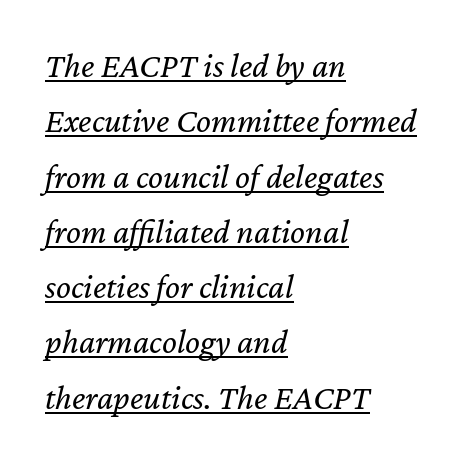
The image shows 35 px regular-weight type, italic (leaning right); set left-aligned, normal line spacing (1.58x), normal letter spacing, underlined; low stroke contrast and a medium x-height.
